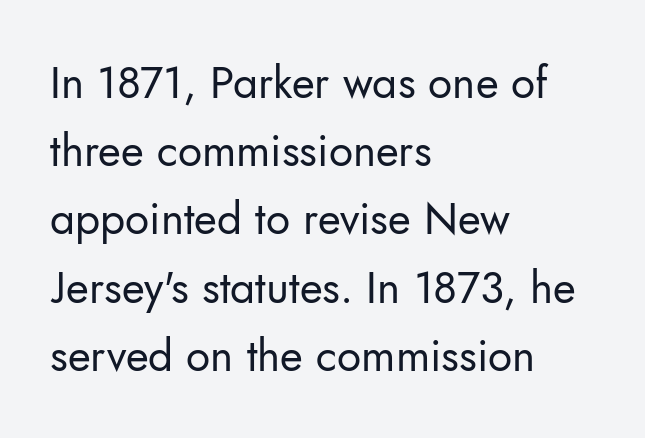
{"serif": "no", "italic": "no", "bold": "no", "weight": "regular", "width": "normal", "stroke_contrast": "low", "x_height": "small", "monospaced": "no", "underline": "no", "align": "left", "line_spacing": "normal", "line_spacing_ratio": 1.55, "letter_spacing": "normal", "letter_spacing_em": 0.0, "glyph_px": 44}
